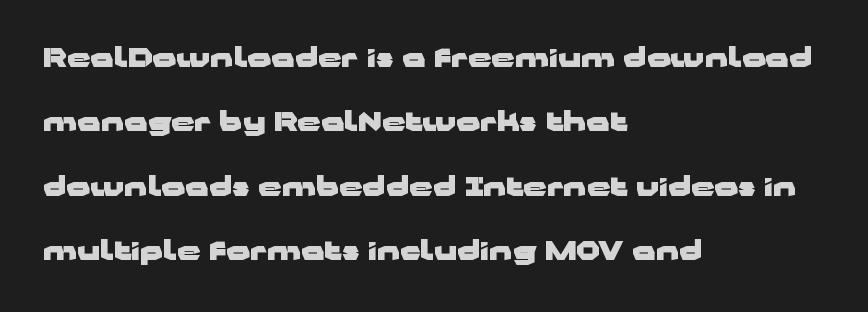
The image shows 26 px bold type, upright; set left-aligned, loose line spacing (2.48x), normal letter spacing, not underlined.
